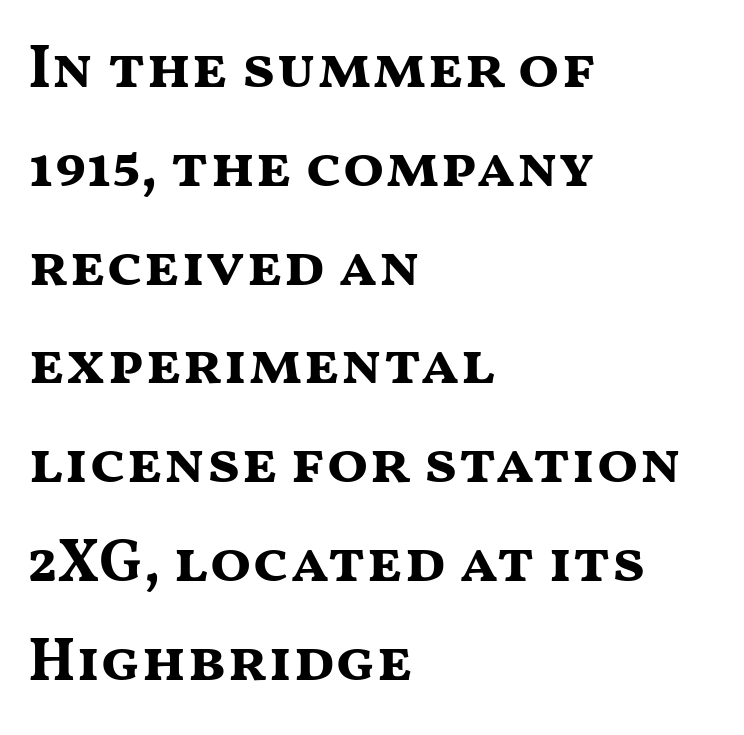
The image shows 61 px bold, wide sans-serif type, upright; set left-aligned, normal line spacing (1.62x), normal letter spacing, not underlined; medium stroke contrast and a medium x-height.
